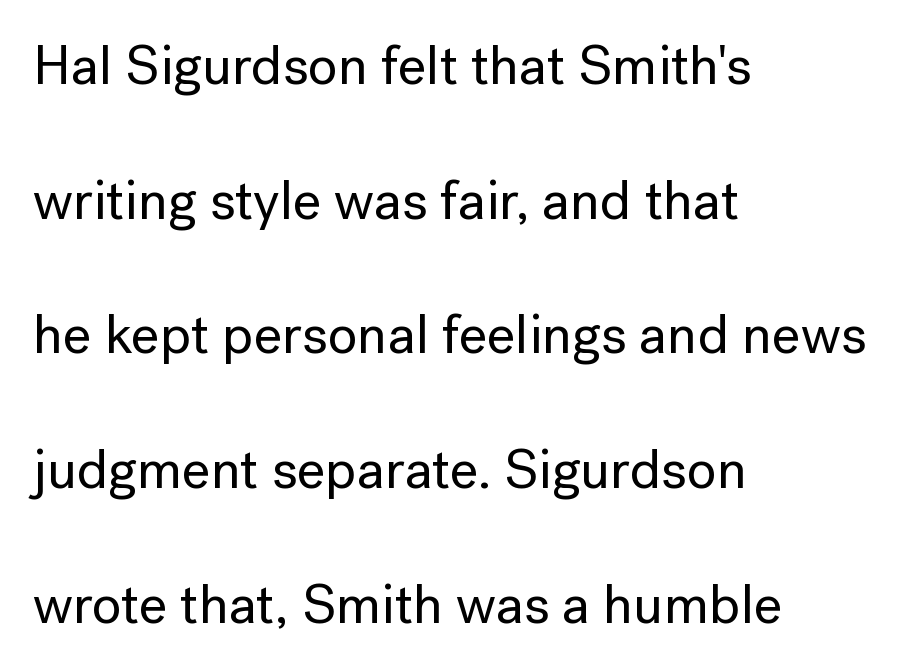
The image shows 55 px sans-serif type, upright; set left-aligned, loose line spacing (2.45x), normal letter spacing, not underlined; low stroke contrast and a medium x-height.
